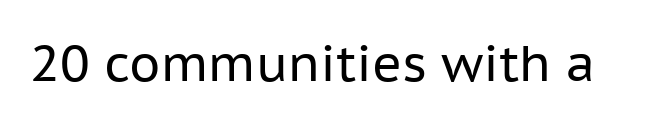
Regarding serifs, this sample does without them. Varying glyph widths throughout — classic text-font behaviour. Vertical stems look standard width or narrower in stroke. This rendering leaves character spacing at its baseline value. This is roman type, the default non-slanted kind.
